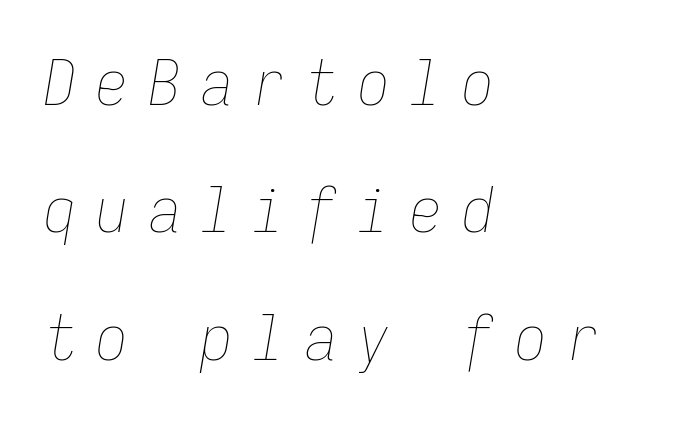
The image shows 63 px thin, condensed type, italic (leaning right), monospaced; set left-aligned, loose line spacing (2.02x), unusually wide letter spacing (+0.33 em), not underlined; low stroke contrast and a medium x-height.
